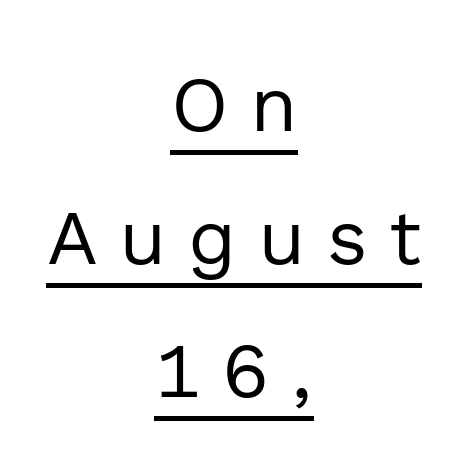
{"serif": "no", "italic": "no", "bold": "no", "weight": "regular", "width": "normal", "x_height": "medium", "monospaced": "no", "underline": "yes", "align": "center", "line_spacing_ratio": 1.73, "letter_spacing": "wide", "letter_spacing_em": 0.28, "glyph_px": 77}
